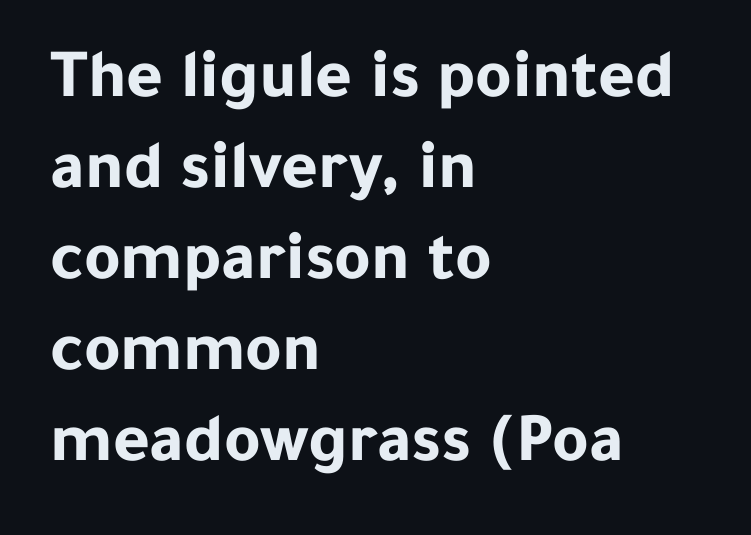
Q: Is the text bold? A: Yes.
Q: Is the text italic (slanted)? A: No, it is upright.
Q: Is the typeface a serif or a sans-serif typeface? A: Sans-serif.
Q: Is the text underlined? A: No.
Q: How is the paragraph aligned? A: Left-aligned.
Q: Is the spacing between letters normal or unusually wide? A: Normal.
Q: Is the spacing between lines tight, normal or loose? A: Normal.
Q: Width (condensed, normal, or wide)? A: Normal.
Q: Stroke contrast? A: Low.
Q: x-height? A: Medium.
Q: Monospaced? A: No.
